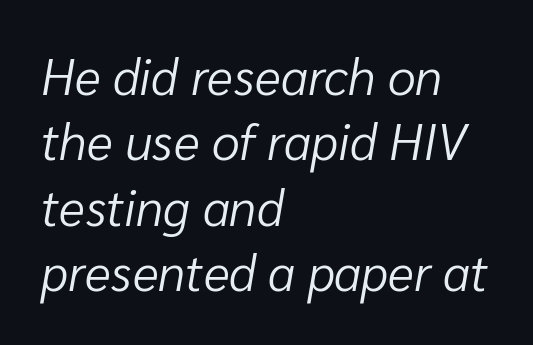
{"italic": "yes", "lean": "right", "slant_degrees": 10, "bold": "no", "weight": "light", "width": "normal", "stroke_contrast": "low", "x_height": "medium", "monospaced": "no", "underline": "no", "align": "left", "line_spacing": "normal", "line_spacing_ratio": 1.31, "letter_spacing": "normal", "letter_spacing_em": 0.0, "glyph_px": 50}
